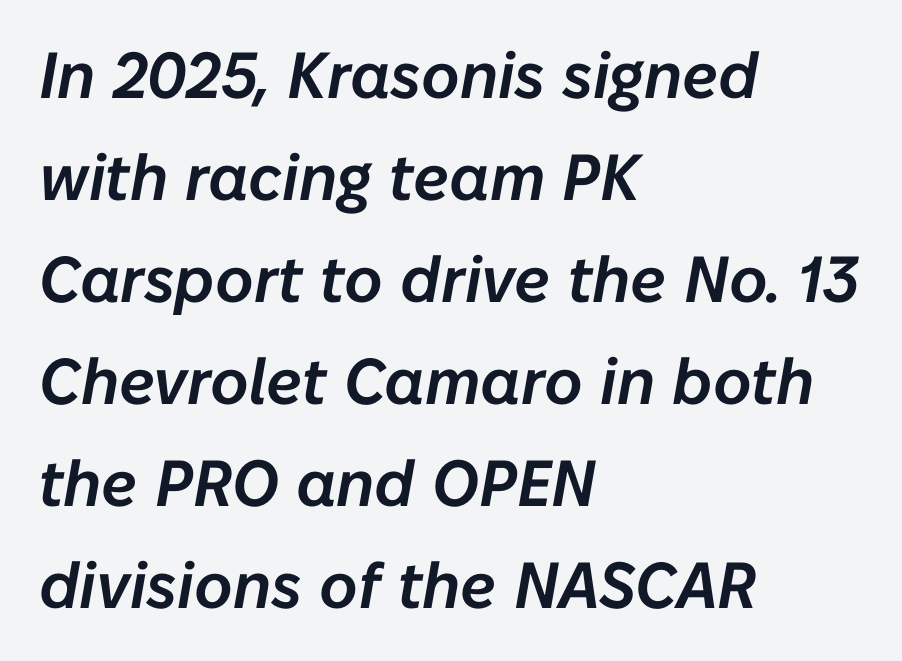
The words here are not underlined. Compared with typical paragraphs, the rows here are spaced about the same. There's an unmistakable incline to the writing here. The paragraph has a hard left edge and a soft right edge. The face used here is rendered with its standard letterfit.
